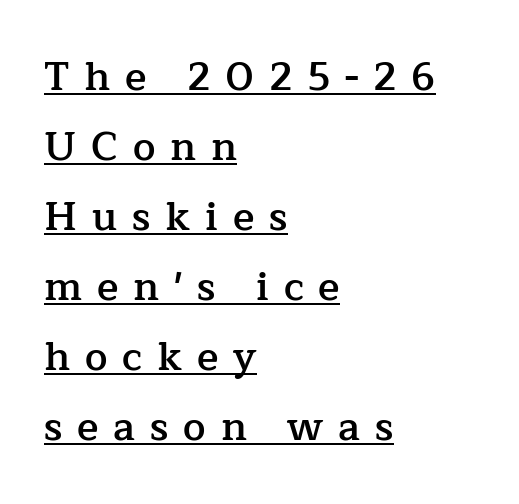
The image shows 40 px semibold serif type, upright; set left-aligned, line spacing 1.75x, unusually wide letter spacing (+0.37 em), underlined; low stroke contrast and a medium x-height.
